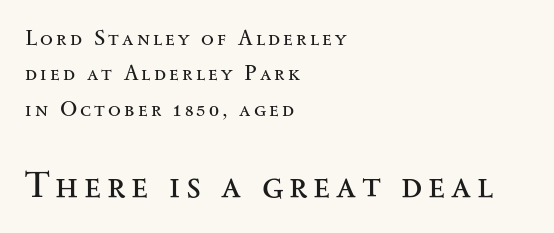
{"serif": "yes", "italic": "no", "bold": "no", "weight": "regular", "width": "wide", "stroke_contrast": "medium", "x_height": "small", "monospaced": "no", "underline": "no", "align": "left", "line_spacing": "normal", "line_spacing_ratio": 1.69, "larger_block": "second", "size_ratio": 1.76, "glyph_px": 37}
